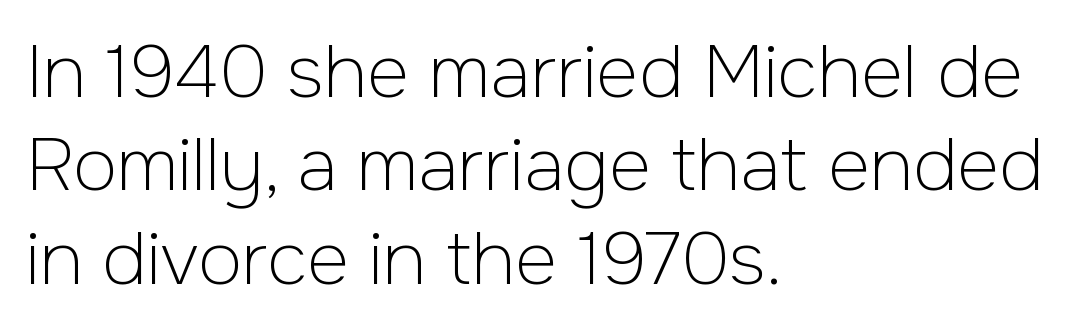
{"serif": "no", "italic": "no", "bold": "no", "weight": "light", "width": "normal", "stroke_contrast": "low", "x_height": "medium", "monospaced": "no", "underline": "no", "align": "left", "line_spacing": "normal", "line_spacing_ratio": 1.28, "letter_spacing": "normal", "letter_spacing_em": 0.0, "glyph_px": 73}
